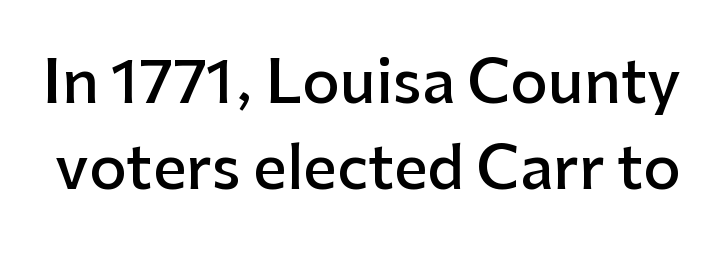
{"serif": "no", "italic": "no", "bold": "semi", "weight": "semibold", "width": "normal", "stroke_contrast": "low", "x_height": "medium", "monospaced": "no", "underline": "no", "line_spacing": "normal", "line_spacing_ratio": 1.45, "letter_spacing": "normal", "letter_spacing_em": 0.0, "glyph_px": 59}
